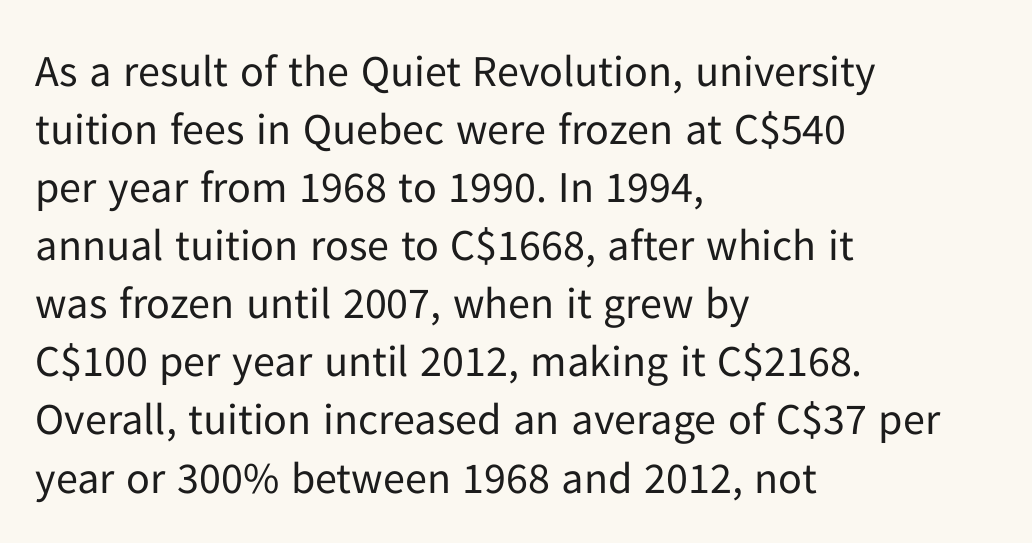
The image shows 44 px regular-weight sans-serif type, upright; set left-aligned, normal line spacing (1.32x), normal letter spacing, not underlined; low stroke contrast and a medium x-height.
